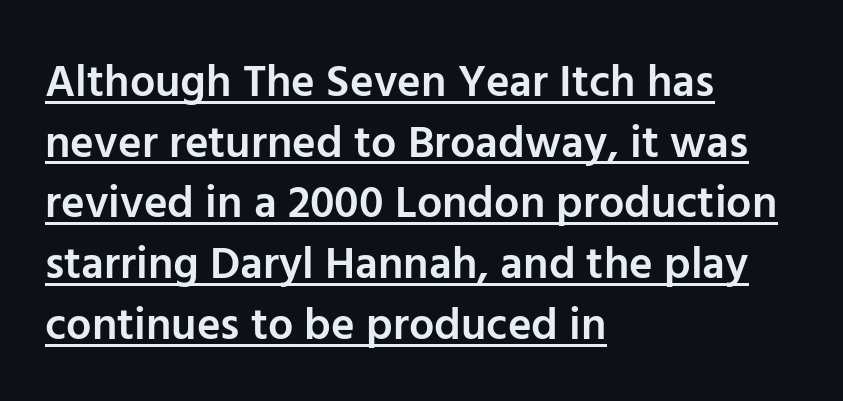
{"serif": "no", "italic": "no", "bold": "semi", "weight": "semibold", "width": "normal", "stroke_contrast": "low", "x_height": "medium", "monospaced": "no", "underline": "yes", "align": "left", "line_spacing": "normal", "line_spacing_ratio": 1.35, "letter_spacing": "normal", "letter_spacing_em": 0.0, "glyph_px": 45}
